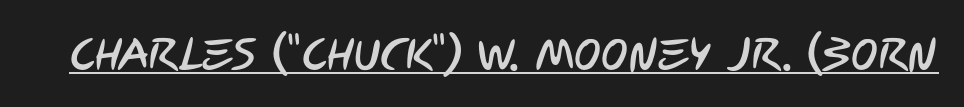
{"serif": "no", "width": "condensed", "stroke_contrast": "low", "x_height": "large", "monospaced": "no", "underline": "yes", "letter_spacing": "normal", "letter_spacing_em": 0.0, "glyph_px": 45}
